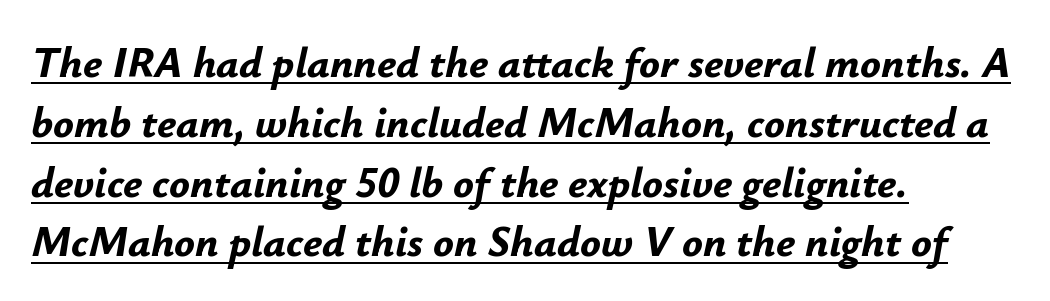
Q: Is the text bold? A: Yes.
Q: Is the text italic (slanted)? A: Yes, it leans right by about 12 degrees.
Q: Is the text underlined? A: Yes.
Q: How is the paragraph aligned? A: Left-aligned.
Q: Is the spacing between letters normal or unusually wide? A: Normal.
Q: Is the spacing between lines tight, normal or loose? A: Normal.
Q: Width (condensed, normal, or wide)? A: Normal.
Q: Stroke contrast? A: Low.
Q: x-height? A: Small.
Q: Monospaced? A: No.
